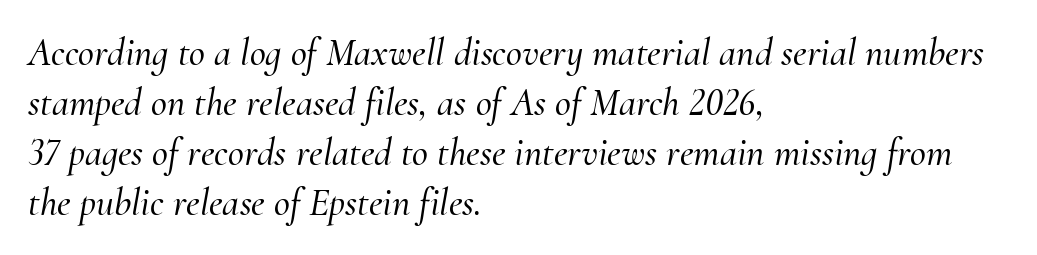
Q: Is the text italic (slanted)? A: Yes, it leans right by about 10 degrees.
Q: Is the typeface a serif or a sans-serif typeface? A: Serif.
Q: Is the text underlined? A: No.
Q: How is the paragraph aligned? A: Left-aligned.
Q: Is the spacing between letters normal or unusually wide? A: Normal.
Q: Is the spacing between lines tight, normal or loose? A: Normal.
Q: Width (condensed, normal, or wide)? A: Normal.
Q: Stroke contrast? A: Medium.
Q: x-height? A: Small.
Q: Monospaced? A: No.
